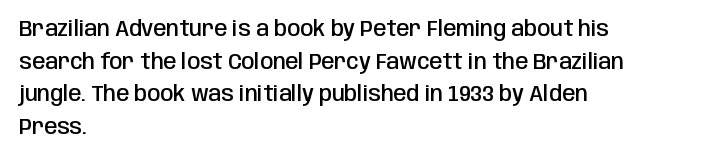
Q: Is the text bold? A: Semi-bold.
Q: Is the text italic (slanted)? A: No, it is upright.
Q: Is the text underlined? A: No.
Q: How is the paragraph aligned? A: Left-aligned.
Q: Is the spacing between letters normal or unusually wide? A: Normal.
Q: Is the spacing between lines tight, normal or loose? A: Normal.
